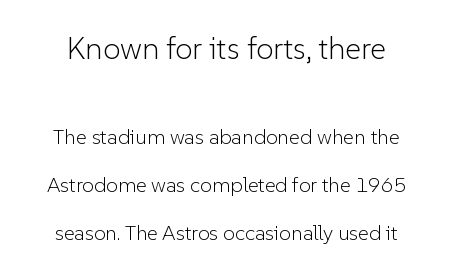
{"serif": "no", "italic": "no", "bold": "no", "weight": "light", "width": "normal", "stroke_contrast": "low", "x_height": "medium", "monospaced": "no", "underline": "no", "line_spacing": "loose", "line_spacing_ratio": 2.28, "letter_spacing": "normal", "letter_spacing_em": 0.0, "larger_block": "first", "size_ratio": 1.48, "glyph_px": 31}
